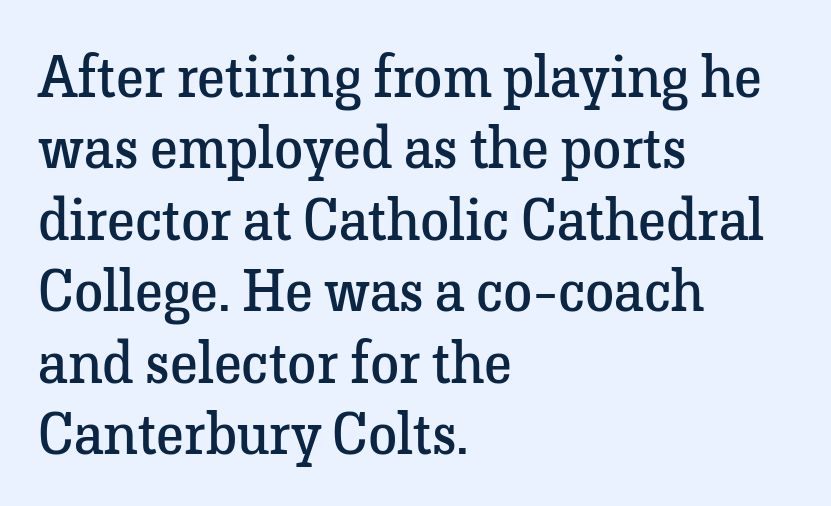
You could call the tracking neutral — neither tight nor loose. Decoration check: the copy has no underline. Little horizontal feet cap the strokes, marking this as serif type. A quiet, ordinary-to-light weight characterises the typeface. Italic: no, the glyphs are upright roman. Do the characters align in a grid? No, the font is proportional.
